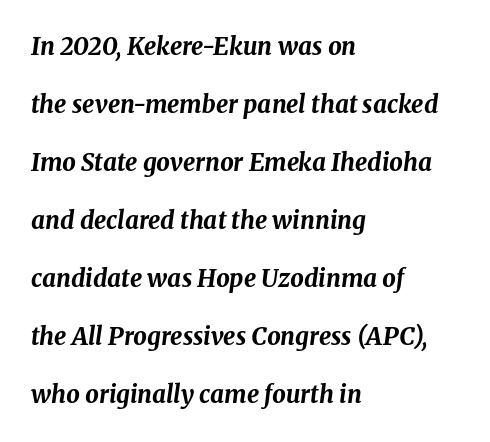
The image shows 24 px bold type, italic (leaning right); set left-aligned, loose line spacing (2.42x), normal letter spacing, not underlined.
